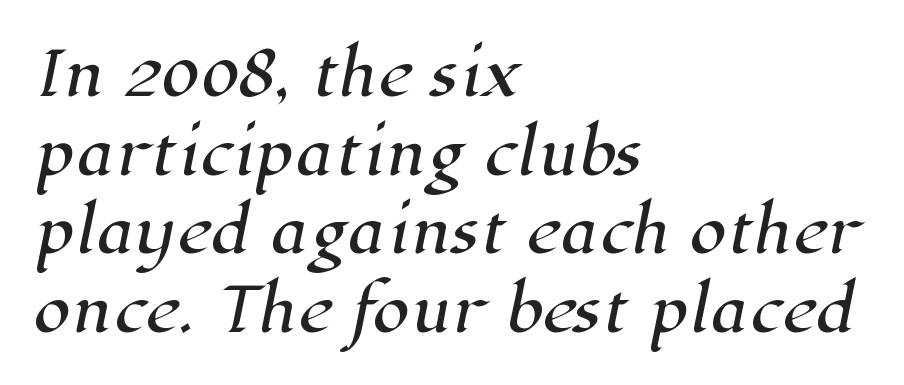
Q: Is the typeface a serif or a sans-serif typeface? A: Serif.
Q: Is the text underlined? A: No.
Q: How is the paragraph aligned? A: Left-aligned.
Q: Is the spacing between letters normal or unusually wide? A: Normal.
Q: Is the spacing between lines tight, normal or loose? A: Normal.
Q: Width (condensed, normal, or wide)? A: Normal.
Q: Stroke contrast? A: High.
Q: x-height? A: Medium.
Q: Monospaced? A: No.
